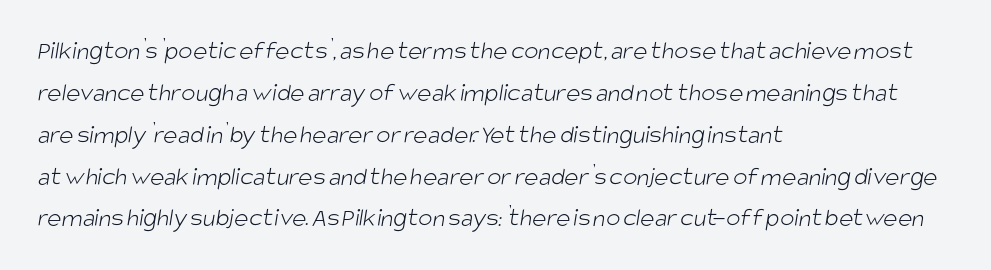
{"bold": "no", "underline": "no", "align": "left", "line_spacing": "normal", "line_spacing_ratio": 1.55, "letter_spacing": "normal", "letter_spacing_em": 0.0, "glyph_px": 27}
